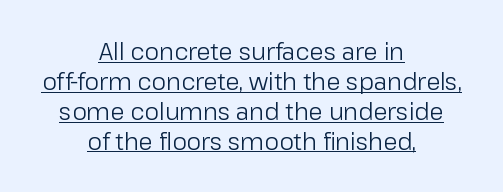
{"italic": "no", "bold": "no", "underline": "yes", "align": "center", "line_spacing": "normal", "line_spacing_ratio": 1.3, "letter_spacing": "normal", "letter_spacing_em": 0.0, "glyph_px": 23}
